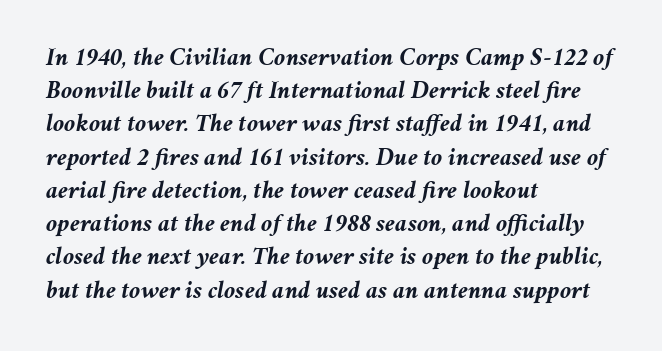
The image shows 25 px bold type, italic (leaning right); set left-aligned, normal line spacing (1.33x), normal letter spacing, not underlined.
